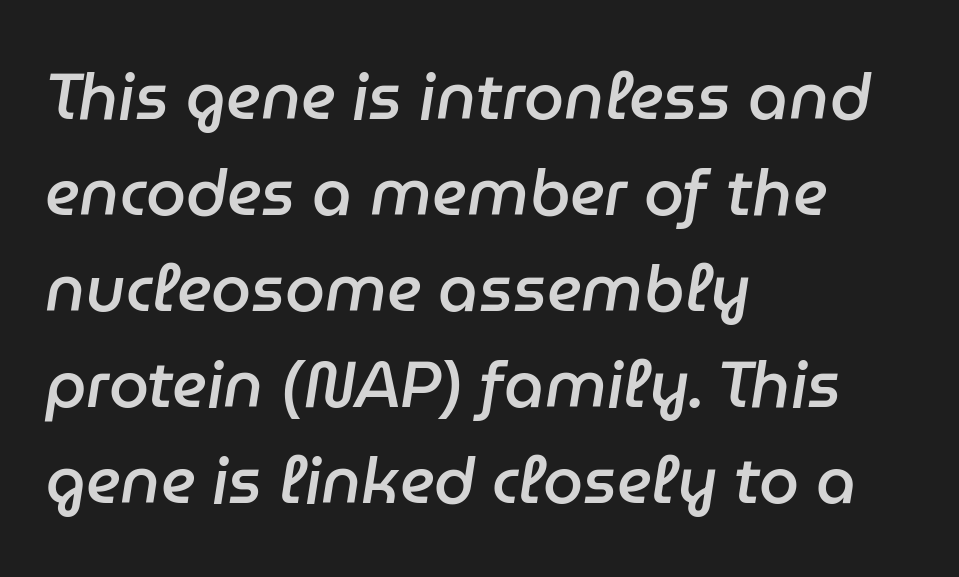
Is the block centered? No — it sits flush against the left margin. Is this a fixed-width face? No — the glyphs have proportional, varying widths. Each glyph is drawn with semibold strokes, heavier than normal yet not fully bold. No extra tracking has been applied to these lines.
